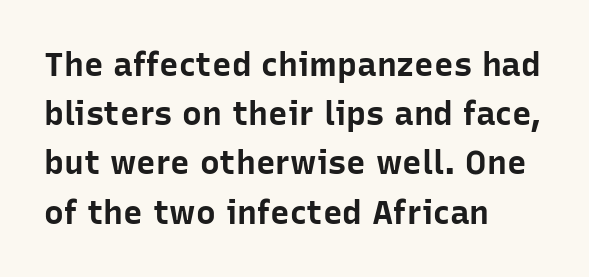
{"serif": "no", "italic": "no", "bold": "yes", "weight": "bold", "width": "normal", "stroke_contrast": "low", "x_height": "medium", "monospaced": "no", "underline": "no", "align": "left", "line_spacing": "normal", "line_spacing_ratio": 1.49, "letter_spacing": "normal", "letter_spacing_em": 0.0, "glyph_px": 33}
